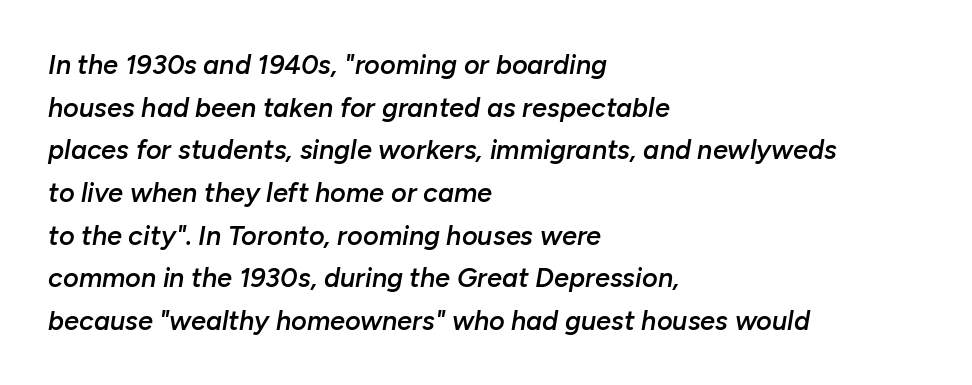
Q: Is the text bold? A: Semi-bold.
Q: Is the text italic (slanted)? A: Yes, it leans right by about 10 degrees.
Q: Is the text underlined? A: No.
Q: How is the paragraph aligned? A: Left-aligned.
Q: Is the spacing between letters normal or unusually wide? A: Normal.
Q: Is the spacing between lines tight, normal or loose? A: Normal.
